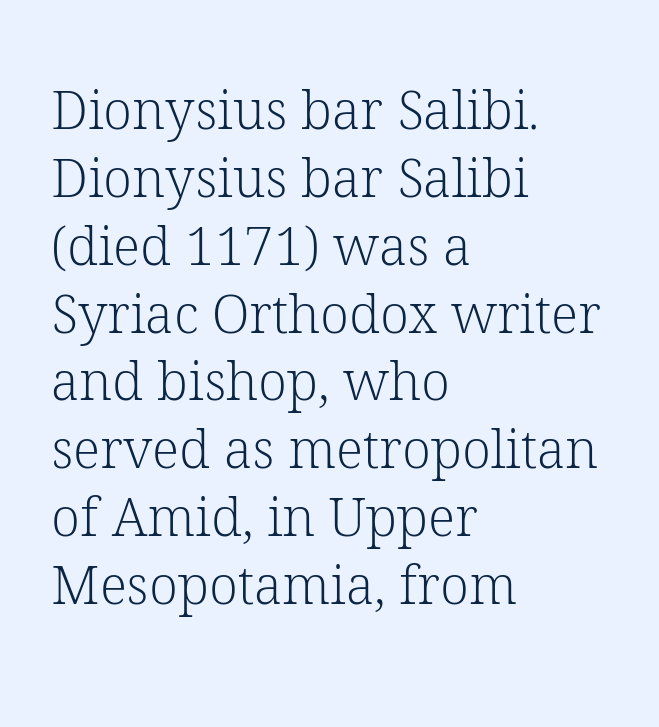
The image shows 53 px light serif type, upright; set left-aligned, normal line spacing (1.28x), normal letter spacing, not underlined; low stroke contrast and a medium x-height.
